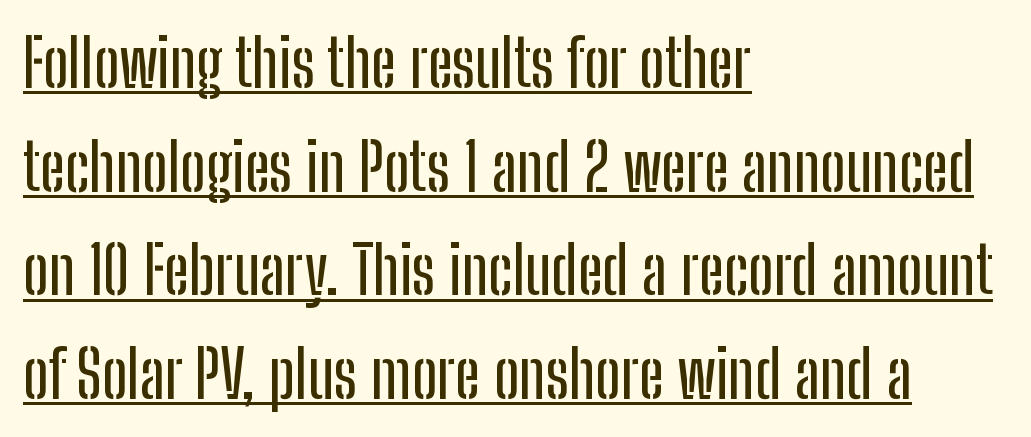
Unlike a traditional serif, this face leaves its strokes unadorned. Whoever set this chose a conventional vertical rhythm. Notice how a bar underscores the lettering throughout. Is this a fixed-width face? No — the glyphs have proportional, varying widths.
